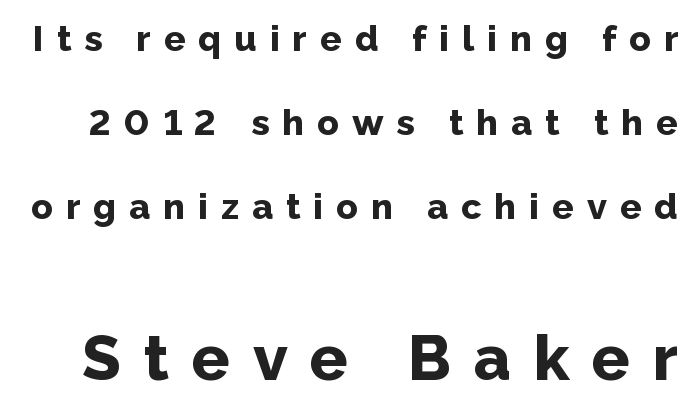
{"serif": "no", "italic": "no", "bold": "yes", "weight": "bold", "width": "normal", "stroke_contrast": "low", "x_height": "medium", "monospaced": "no", "underline": "no", "line_spacing": "loose", "line_spacing_ratio": 2.34, "letter_spacing": "wide", "letter_spacing_em": 0.36, "larger_block": "second", "size_ratio": 1.75, "glyph_px": 63}
